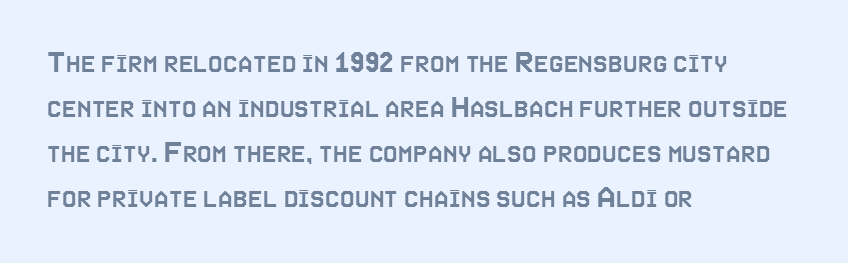
A typesetter would mark this as roman, not italic. You could not count columns in this text — the font is proportionally spaced. Regular leading. Letters rest on an invisible, unmarked baseline. Is the letter spacing exaggerated? No — it looks like the ordinary default. The paragraph has a hard left edge and a soft right edge.
